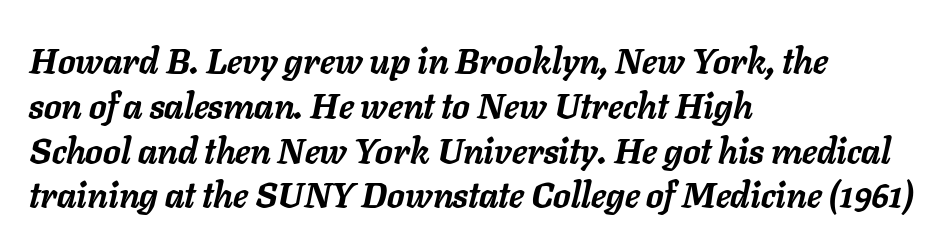
The image shows 35 px semibold type, italic (leaning right); set left-aligned, normal line spacing (1.28x), normal letter spacing, not underlined; low stroke contrast and a medium x-height.
